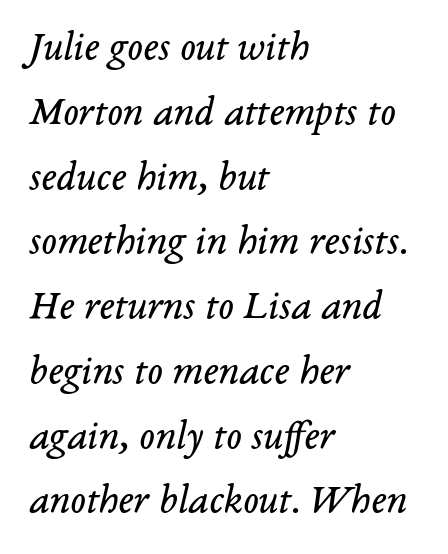
The rows are spaced the way most documents space them. The glyphs in this specimen are seriffed. In CSS terms this would be text-align: left. Proportional: the letters do not fall into vertical columns. A typesetter would mark this as italic.
